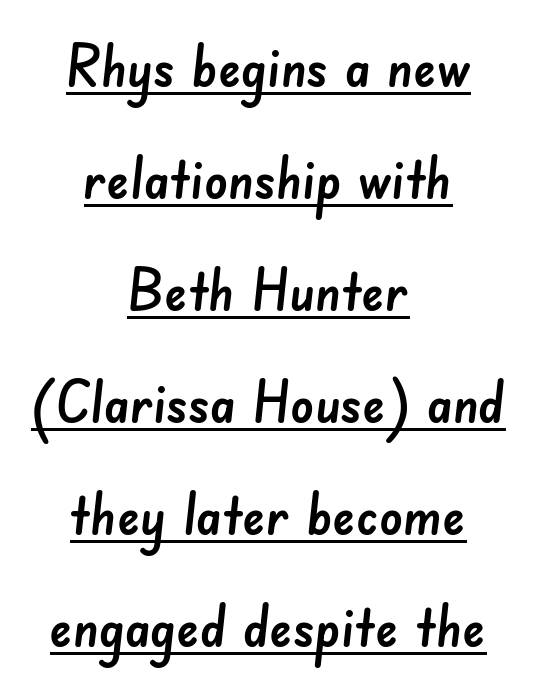
{"serif": "no", "width": "normal", "stroke_contrast": "low", "x_height": "small", "monospaced": "no", "underline": "yes", "align": "center", "line_spacing": "loose", "line_spacing_ratio": 1.93, "letter_spacing": "normal", "letter_spacing_em": 0.0, "glyph_px": 58}
